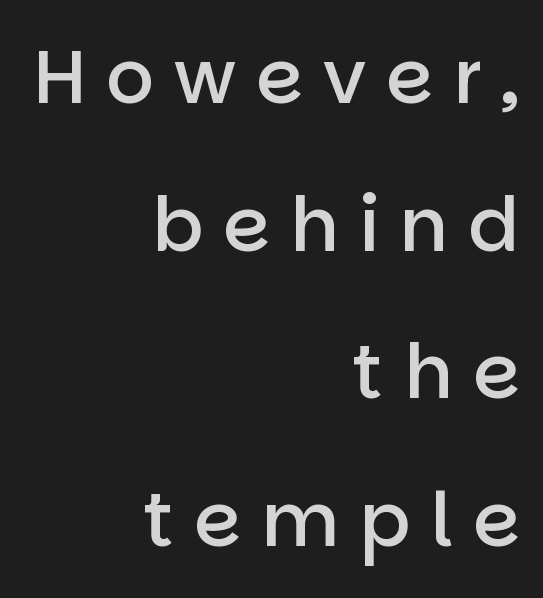
{"serif": "no", "italic": "no", "bold": "semi", "weight": "semibold", "width": "normal", "stroke_contrast": "low", "x_height": "large", "monospaced": "no", "underline": "no", "align": "right", "line_spacing": "loose", "line_spacing_ratio": 1.97, "letter_spacing": "wide", "letter_spacing_em": 0.27, "glyph_px": 75}
